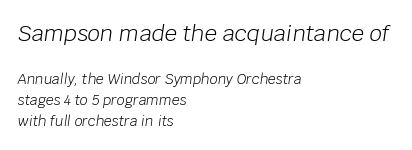
The image shows 22 px text type, italic (leaning right); set left-aligned, normal line spacing (1.51x), normal letter spacing, not underlined; the first (top) block is 1.57x larger.
